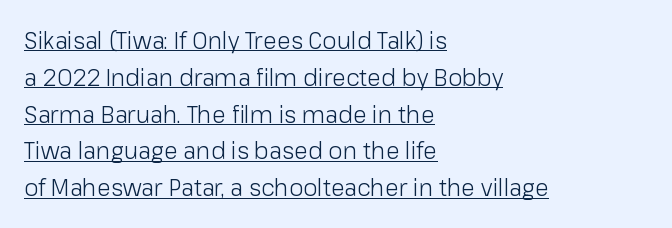
The image shows 23 px text type, upright; set left-aligned, normal line spacing (1.6x), normal letter spacing, underlined.
